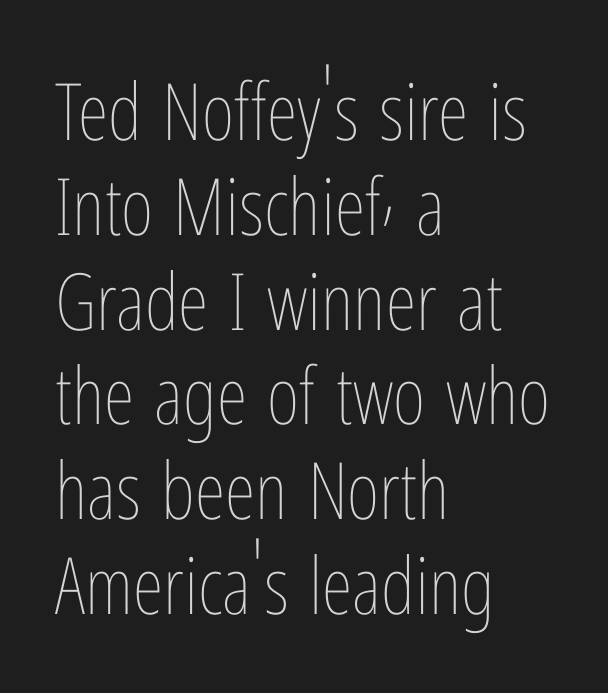
The image shows 79 px thin, condensed type, upright; set left-aligned, line spacing 1.2x, normal letter spacing, not underlined; low stroke contrast and a medium x-height.
